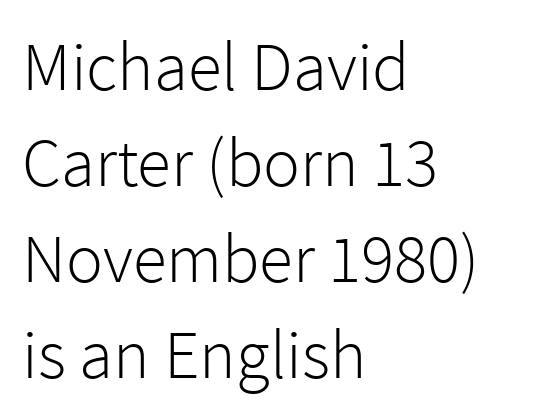
The image shows 69 px light sans-serif type, upright; set left-aligned, normal line spacing (1.39x), normal letter spacing, not underlined; a medium x-height.
